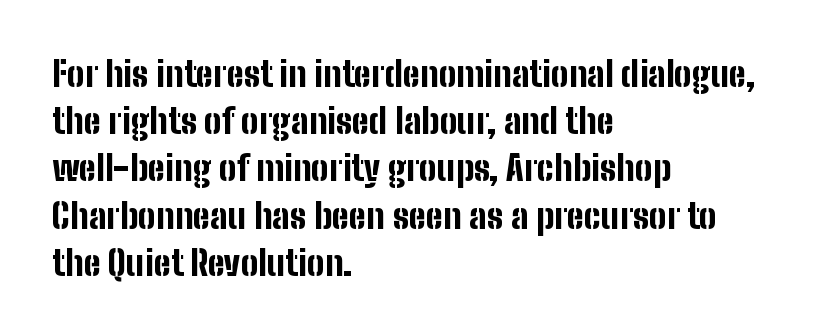
The image shows 35 px bold, condensed sans-serif type, upright; set left-aligned, normal line spacing (1.35x), normal letter spacing, not underlined; low stroke contrast and a medium x-height.
